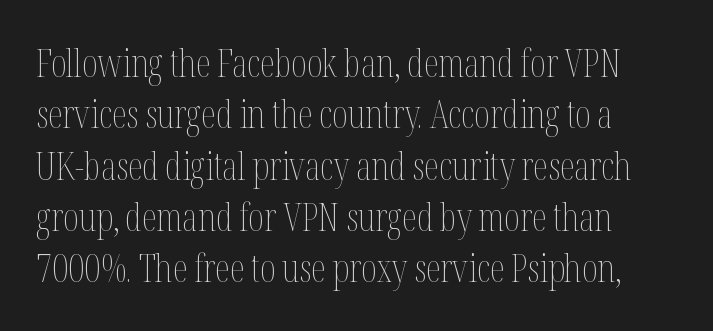
Q: Is the text bold? A: No.
Q: Is the text italic (slanted)? A: No, it is upright.
Q: Is the text underlined? A: No.
Q: How is the paragraph aligned? A: Left-aligned.
Q: Is the spacing between letters normal or unusually wide? A: Normal.
Q: Is the spacing between lines tight, normal or loose? A: Normal.
Q: Width (condensed, normal, or wide)? A: Condensed.
Q: Stroke contrast? A: Medium.
Q: x-height? A: Medium.
Q: Monospaced? A: No.
